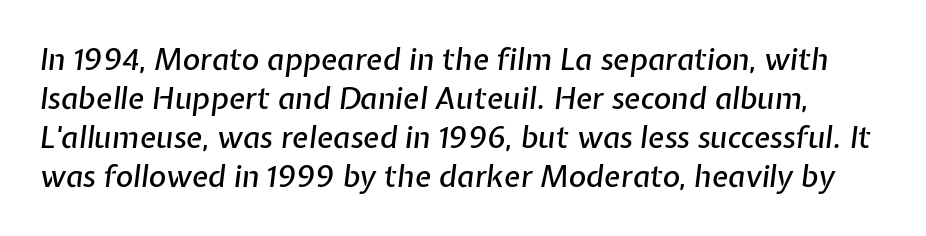
{"italic": "yes", "lean": "right", "slant_degrees": 7, "width": "normal", "stroke_contrast": "low", "x_height": "medium", "monospaced": "no", "underline": "no", "line_spacing": "normal", "line_spacing_ratio": 1.3, "letter_spacing": "normal", "letter_spacing_em": 0.0, "glyph_px": 30}
